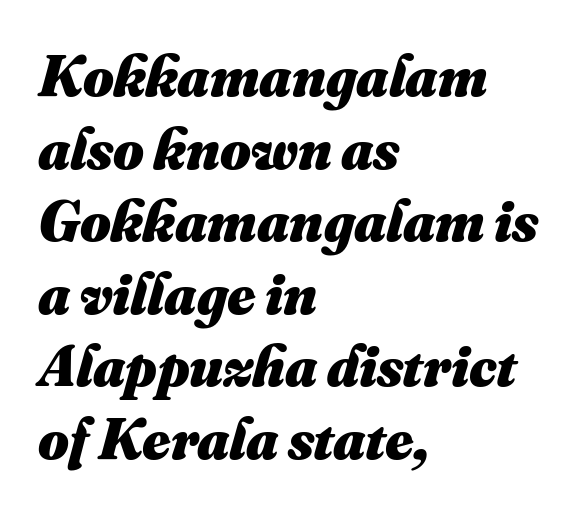
Q: Is the text bold? A: Yes.
Q: Is the text underlined? A: No.
Q: How is the paragraph aligned? A: Left-aligned.
Q: Is the spacing between letters normal or unusually wide? A: Normal.
Q: Width (condensed, normal, or wide)? A: Normal.
Q: Stroke contrast? A: Medium.
Q: x-height? A: Small.
Q: Monospaced? A: No.
